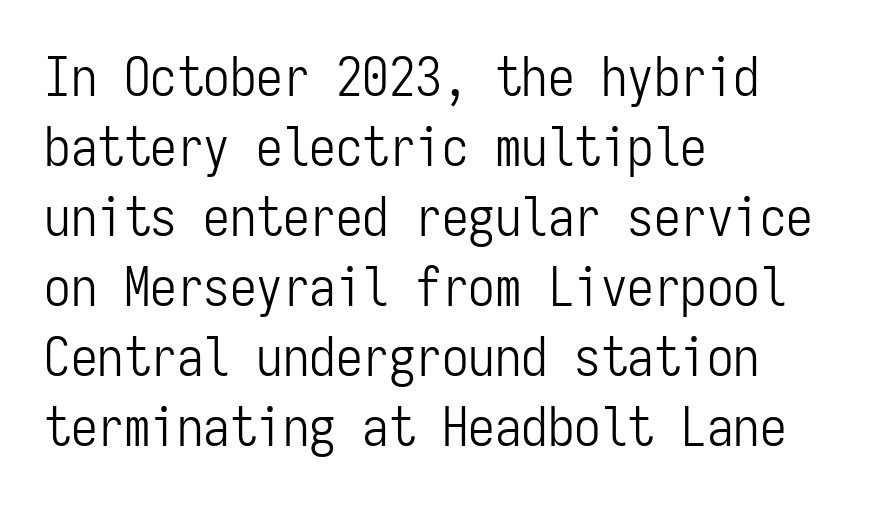
Compared with typical body copy, the letter spacing here is the same. A clean baseline with only descenders dipping below it. Layout note: lines flush left. The cut favours lightness, reaching ordinary text weight at its darkest. Notice how the stems are strictly vertical — no italics here.
